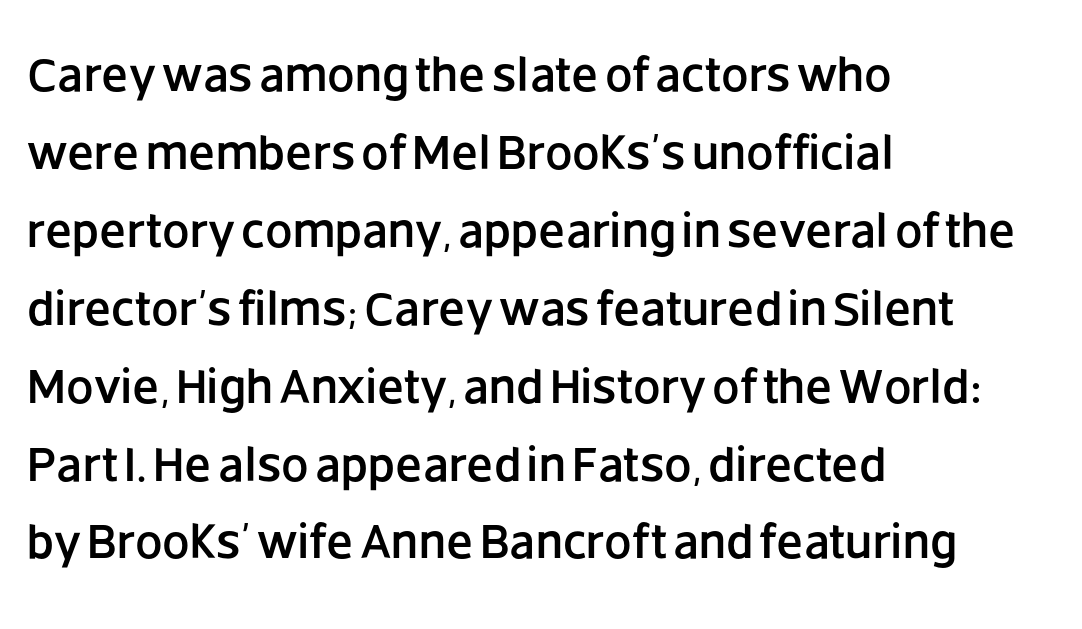
Left-aligned paragraph, ragged on the right. Upright lettering throughout. Character widths vary here, with narrow letters taking less room than wide ones. Note: no serifs on the glyphs.
